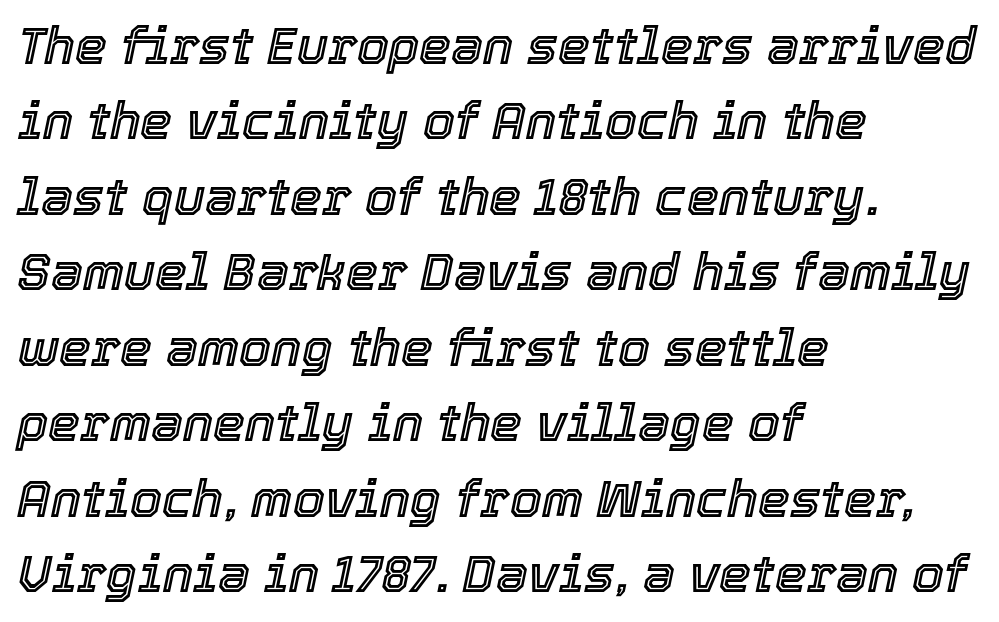
The image shows 51 px text type, italic (leaning right); set left-aligned, normal line spacing (1.48x), normal letter spacing, not underlined; a medium x-height.
